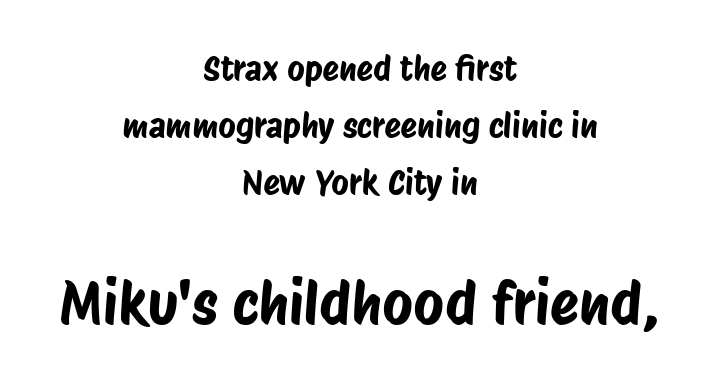
{"serif": "no", "width": "condensed", "stroke_contrast": "low", "x_height": "large", "monospaced": "no", "underline": "no", "align": "center", "line_spacing": "normal", "line_spacing_ratio": 1.68, "letter_spacing": "normal", "letter_spacing_em": 0.0, "larger_block": "second", "size_ratio": 1.74, "glyph_px": 59}
